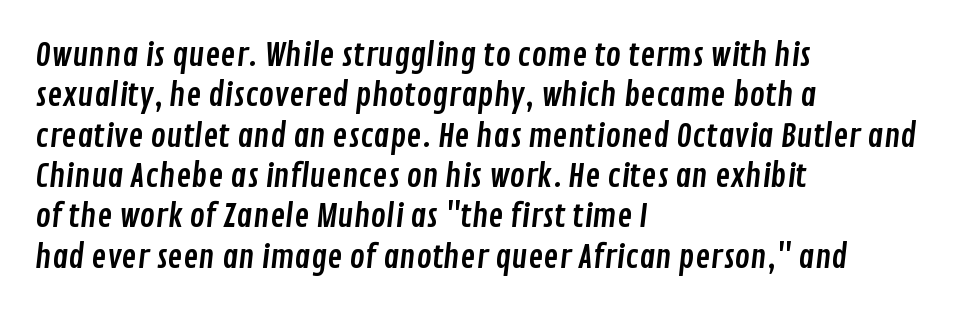
{"serif": "no", "width": "condensed", "stroke_contrast": "low", "x_height": "medium", "monospaced": "no", "underline": "no", "align": "left", "line_spacing": "normal", "line_spacing_ratio": 1.26, "letter_spacing": "normal", "letter_spacing_em": 0.0, "glyph_px": 32}
